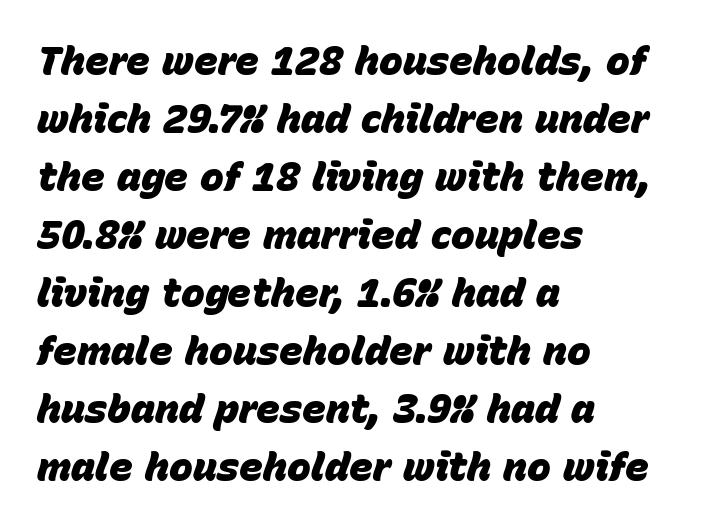
The image shows 40 px heavy type, italic (leaning right); set left-aligned, normal line spacing (1.45x), normal letter spacing, not underlined; low stroke contrast and a large x-height.
